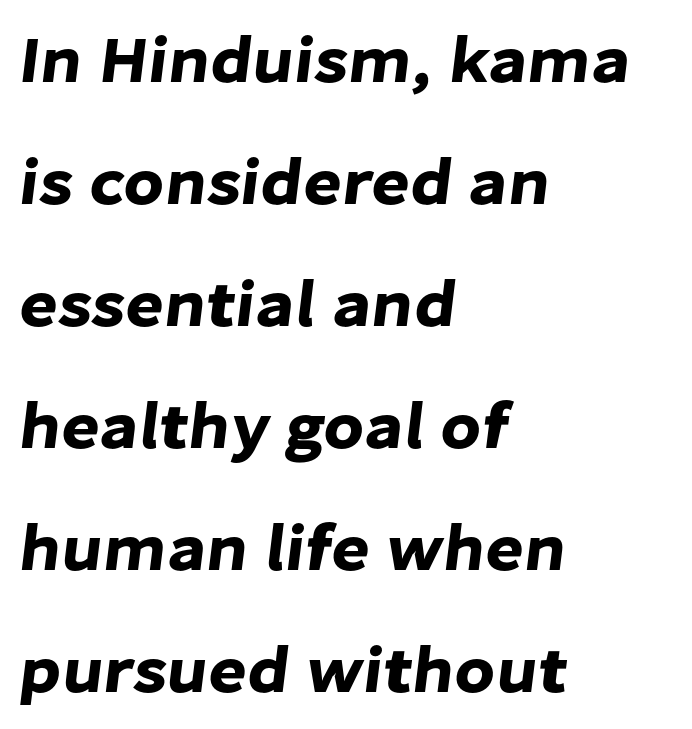
{"serif": "no", "width": "normal", "stroke_contrast": "low", "x_height": "medium", "monospaced": "no", "underline": "no", "align": "left", "line_spacing_ratio": 1.85, "letter_spacing": "normal", "letter_spacing_em": 0.0, "glyph_px": 66}
